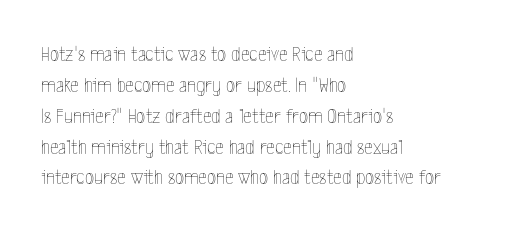
{"italic": "no", "bold": "no", "underline": "no", "align": "left", "line_spacing": "normal", "line_spacing_ratio": 1.47, "letter_spacing": "normal", "letter_spacing_em": 0.0, "glyph_px": 21}
